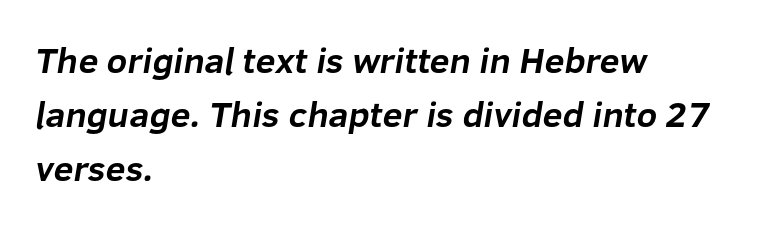
{"serif": "no", "bold": "yes", "weight": "bold", "width": "normal", "stroke_contrast": "low", "x_height": "medium", "monospaced": "no", "underline": "no", "align": "left", "line_spacing": "normal", "line_spacing_ratio": 1.5, "letter_spacing": "normal", "letter_spacing_em": 0.0, "glyph_px": 36}
